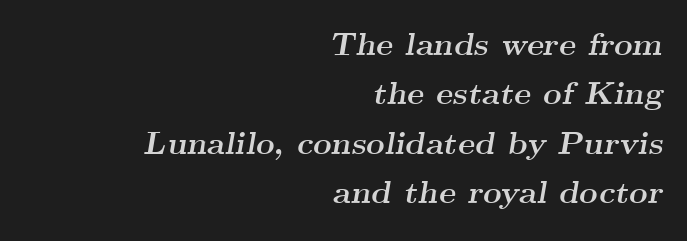
Tall strokes in this sample are angled rather than plumb. No word sits above an underline. You could call the tracking neutral — neither tight nor loose. In terms of letterform style, serifs are clearly present.
